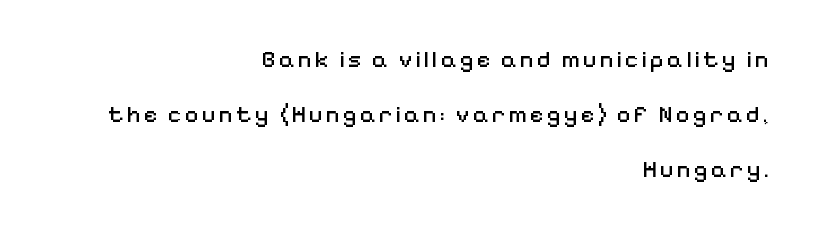
Q: Is the text bold? A: No.
Q: Is the text italic (slanted)? A: No, it is upright.
Q: Is the text underlined? A: No.
Q: How is the paragraph aligned? A: Right-aligned.
Q: Is the spacing between lines tight, normal or loose? A: Loose.
